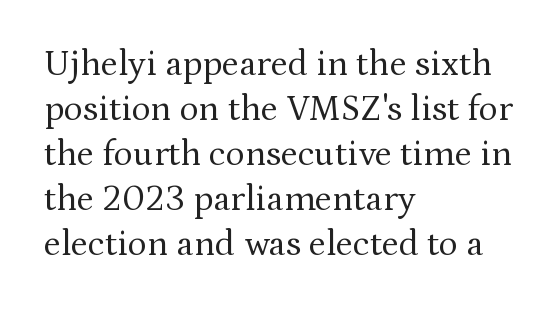
{"serif": "yes", "italic": "no", "bold": "no", "weight": "regular", "width": "normal", "stroke_contrast": "medium", "x_height": "medium", "monospaced": "no", "underline": "no", "align": "left", "line_spacing": "normal", "line_spacing_ratio": 1.25, "letter_spacing": "normal", "letter_spacing_em": 0.0, "glyph_px": 36}
